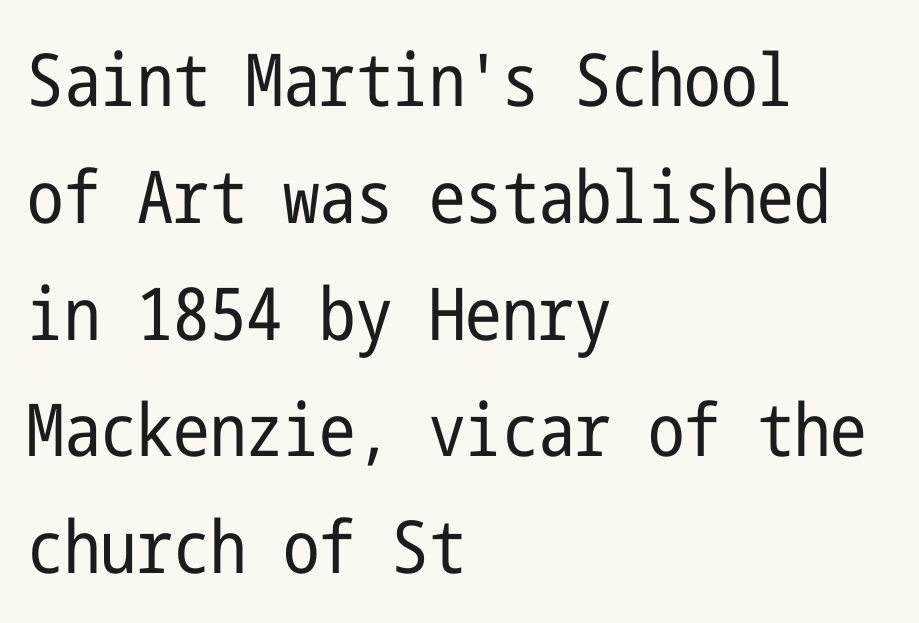
Nothing sits at the stroke ends, so this counts as sans-serif. Stroke mass is kept to a normal reading level or below. Letter spacing: default. This sample uses an upright cut, with every glyph sitting square on the baseline. Line beginnings align vertically; line endings do not. Check under the words: just untouched page.
